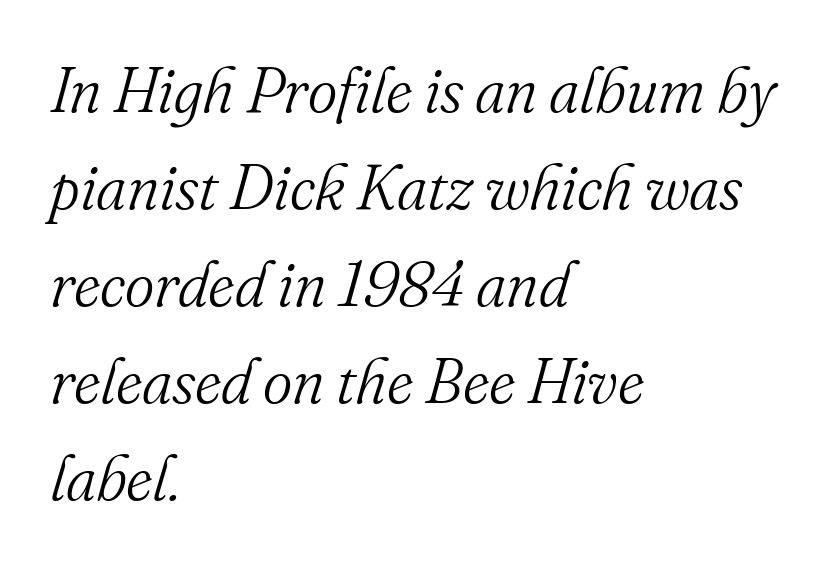
Q: Is the text bold? A: No.
Q: Is the text italic (slanted)? A: Yes, it leans right by about 16 degrees.
Q: Is the typeface a serif or a sans-serif typeface? A: Serif.
Q: Is the text underlined? A: No.
Q: How is the paragraph aligned? A: Left-aligned.
Q: Is the spacing between letters normal or unusually wide? A: Normal.
Q: Is the spacing between lines tight, normal or loose? A: Normal.
Q: Width (condensed, normal, or wide)? A: Normal.
Q: Stroke contrast? A: Medium.
Q: x-height? A: Small.
Q: Monospaced? A: No.
